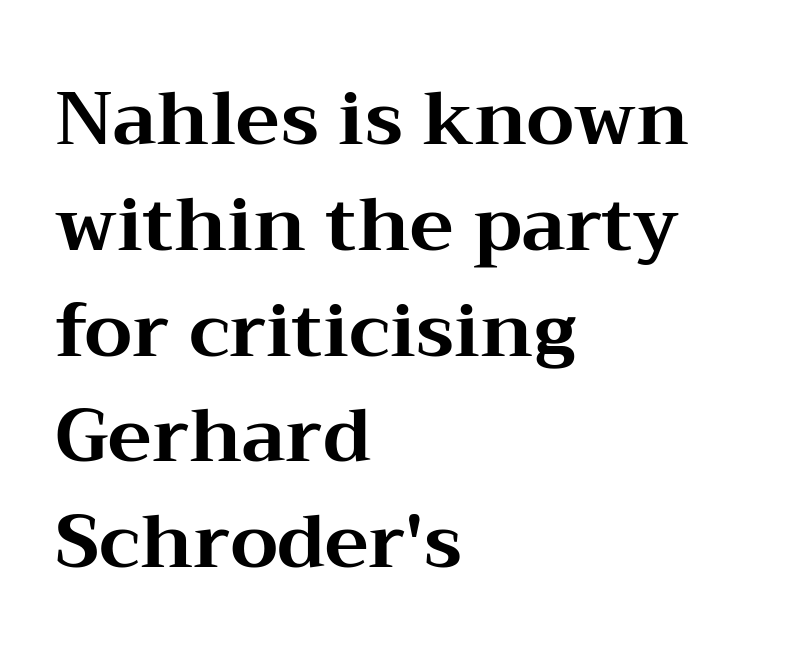
Q: Is the text bold? A: Yes.
Q: Is the text italic (slanted)? A: No, it is upright.
Q: Is the typeface a serif or a sans-serif typeface? A: Serif.
Q: Is the text underlined? A: No.
Q: How is the paragraph aligned? A: Left-aligned.
Q: Is the spacing between letters normal or unusually wide? A: Normal.
Q: Is the spacing between lines tight, normal or loose? A: Normal.
Q: Width (condensed, normal, or wide)? A: Wide.
Q: Stroke contrast? A: Medium.
Q: x-height? A: Medium.
Q: Monospaced? A: No.
